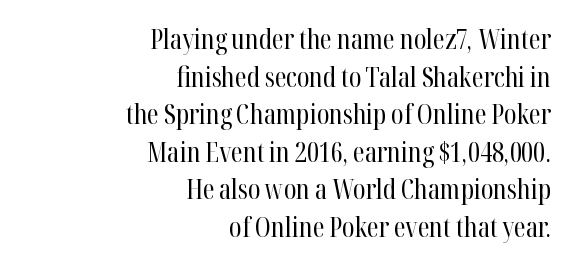
The image shows 27 px text type, upright; set right-aligned, normal line spacing (1.39x), normal letter spacing, not underlined.
